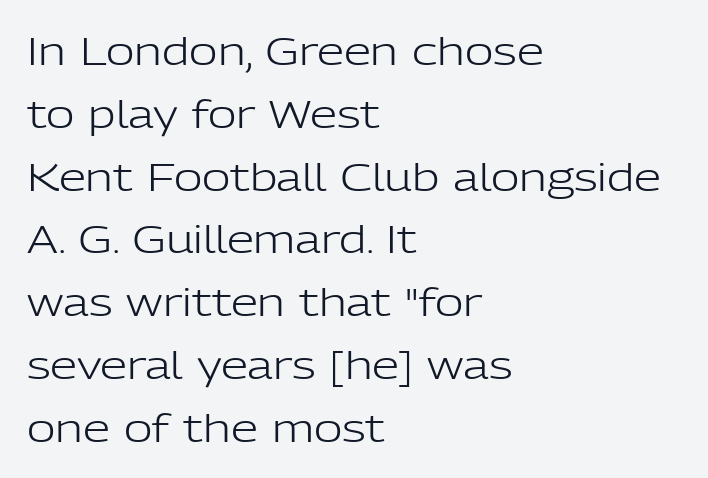
Horizontal bands of white between lines are of average thickness. The string is rendered with underlining switched off. In CSS terms this would be text-align: left. I'd call this a sans setting — the letters go barefoot. Observe the ordinary spacing: letters are neighbours, not strangers.
